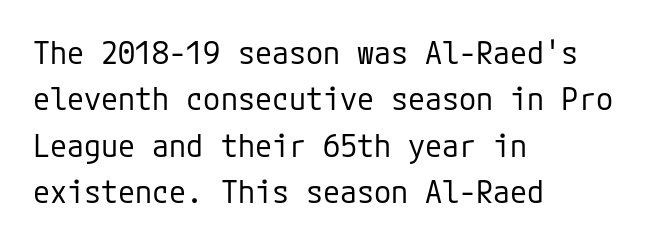
The gaps between neighbouring characters are ordinary and unremarkable. Every row of glyphs begins at an identical x-position on the left. Vertical spacing — default. This sample uses a sans-serif face.
